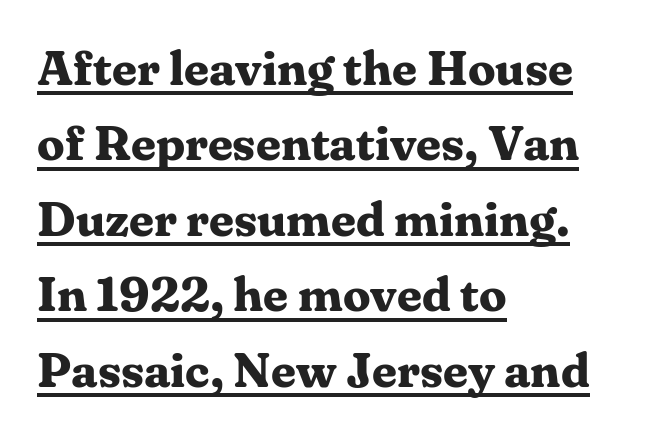
The letters stand upright; this is a roman face. A baseline rule has been typeset under these characters. Is the letter spacing exaggerated? No — it looks like the ordinary default. Normally led — the rows are evenly, conventionally spaced. Yep, those are serifs on the letters.
